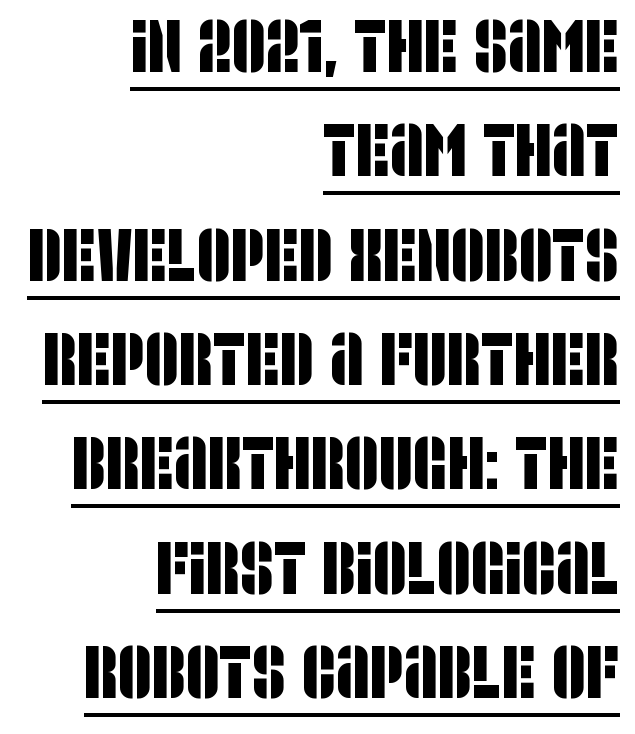
The rendering shows plain stroke endings on the letterforms — a sans-serif design. Where is the straight margin? On the right. The passage shown has conventional tracking throughout. These lines are rendered in a variable-pitch font. The block of text has a typical density, with ordinary space between rows.
